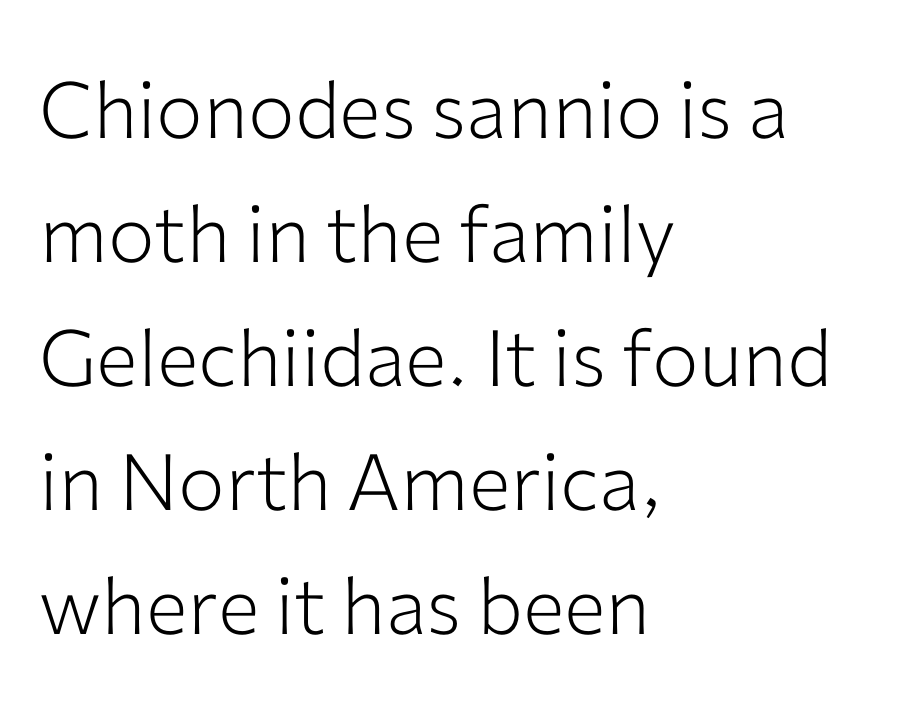
{"serif": "no", "italic": "no", "bold": "no", "weight": "light", "width": "normal", "stroke_contrast": "low", "x_height": "medium", "monospaced": "no", "underline": "no", "align": "left", "line_spacing": "normal", "line_spacing_ratio": 1.59, "letter_spacing": "normal", "letter_spacing_em": 0.0, "glyph_px": 78}
